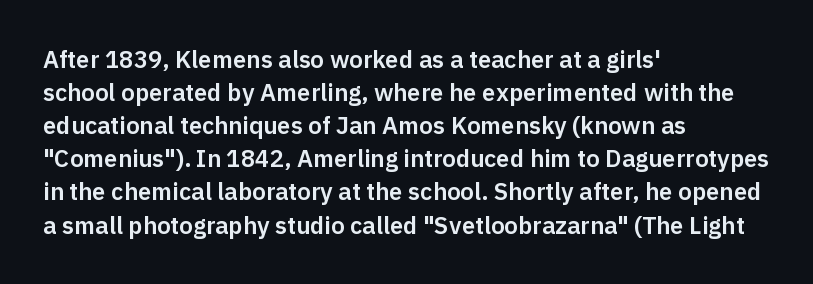
{"italic": "no", "underline": "no", "align": "left", "line_spacing": "normal", "line_spacing_ratio": 1.38, "letter_spacing": "normal", "letter_spacing_em": 0.0, "glyph_px": 24}
